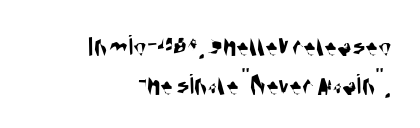
Varying glyph widths throughout — classic text-font behaviour. Plain, unruled lines of type. The tracking reads as untouched default to a designer's eye. Reading down the block, your eye finds every line finishing at a fixed right position. Type style note: lacks serifs.
